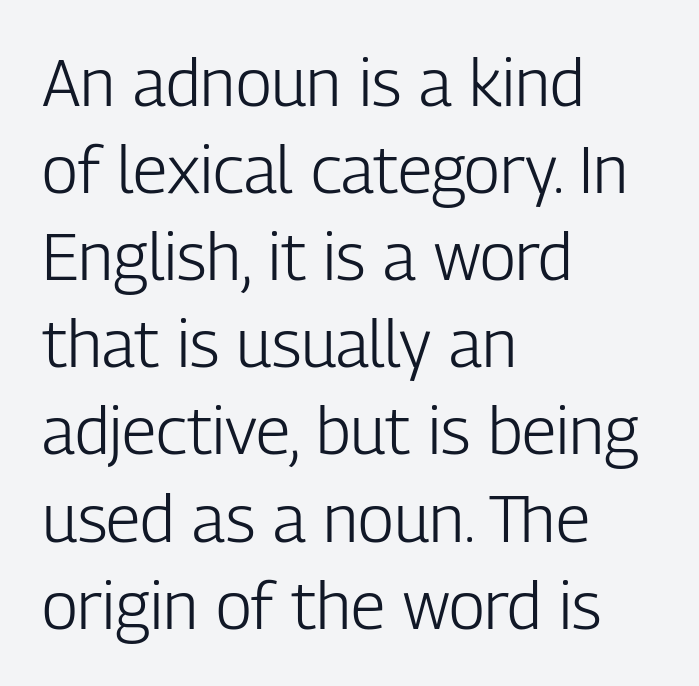
The image shows 66 px light, condensed sans-serif type, upright; set left-aligned, normal line spacing (1.32x), normal letter spacing, not underlined; low stroke contrast and a medium x-height.
